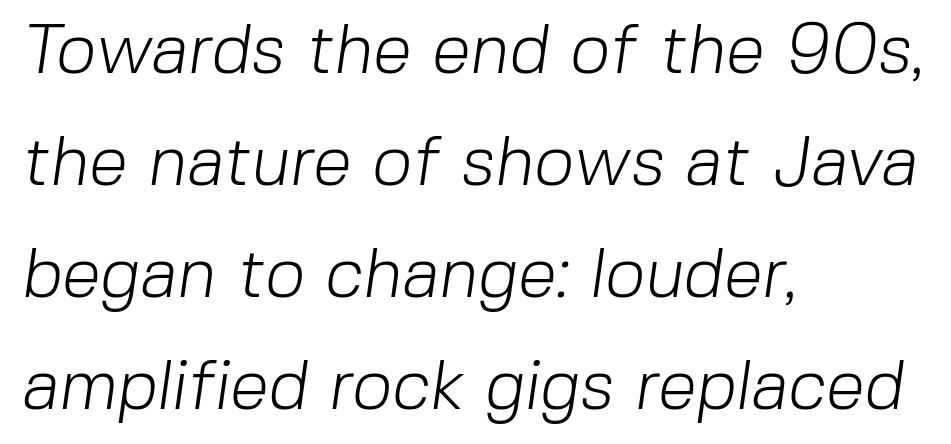
Honestly, the letter spacing is just normal — you wouldn't notice it. Each stroke keeps to a modest, everyday thickness or less. Proportional: the letters do not fall into vertical columns. Vertically, the passage feels balanced, rows spaced as you'd expect. All the whitespace from short lines collects on the right. The glyphs in this specimen are sans serif.
